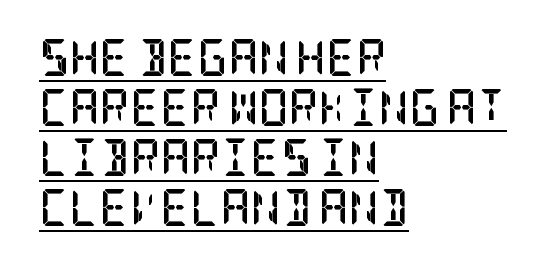
{"serif": "yes", "italic": "no", "bold": "yes", "weight": "semibold", "width": "condensed", "stroke_contrast": "low", "x_height": "large", "underline": "yes", "align": "left", "line_spacing": "normal", "line_spacing_ratio": 1.35, "letter_spacing": "normal", "letter_spacing_em": 0.0, "glyph_px": 37}
